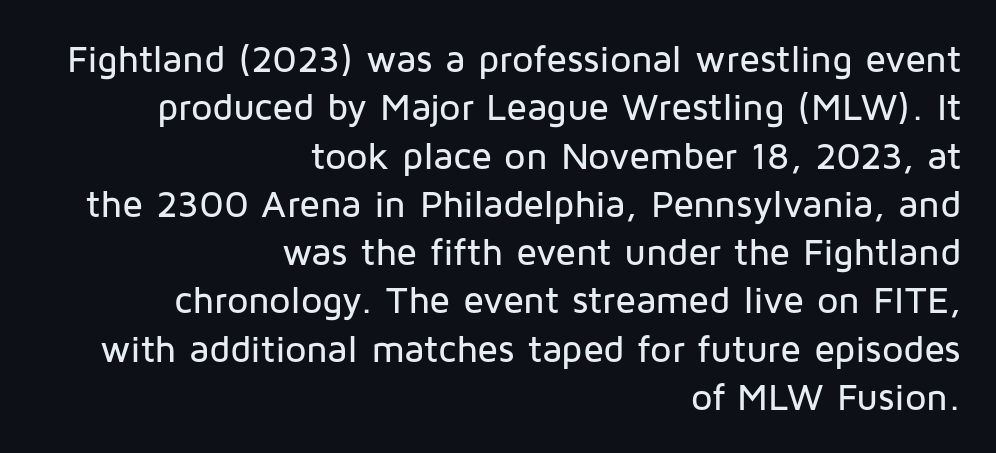
{"serif": "no", "italic": "no", "width": "normal", "stroke_contrast": "low", "x_height": "medium", "monospaced": "no", "underline": "no", "align": "right", "line_spacing": "normal", "line_spacing_ratio": 1.27, "letter_spacing": "normal", "letter_spacing_em": 0.0, "glyph_px": 38}
